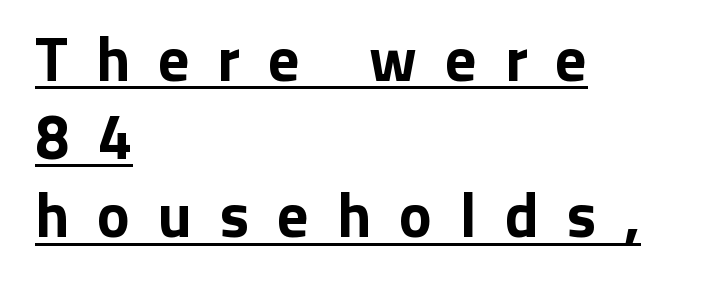
The image shows 62 px bold sans-serif type, upright; set left-aligned, normal line spacing (1.26x), unusually wide letter spacing (+0.45 em), underlined; low stroke contrast and a medium x-height.
